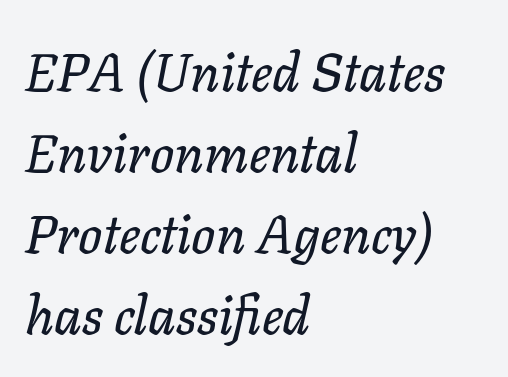
Q: Is the text italic (slanted)? A: Yes, it leans right by about 11 degrees.
Q: Is the text underlined? A: No.
Q: How is the paragraph aligned? A: Left-aligned.
Q: Is the spacing between letters normal or unusually wide? A: Normal.
Q: Is the spacing between lines tight, normal or loose? A: Normal.
Q: Width (condensed, normal, or wide)? A: Normal.
Q: Stroke contrast? A: Low.
Q: x-height? A: Medium.
Q: Monospaced? A: No.
